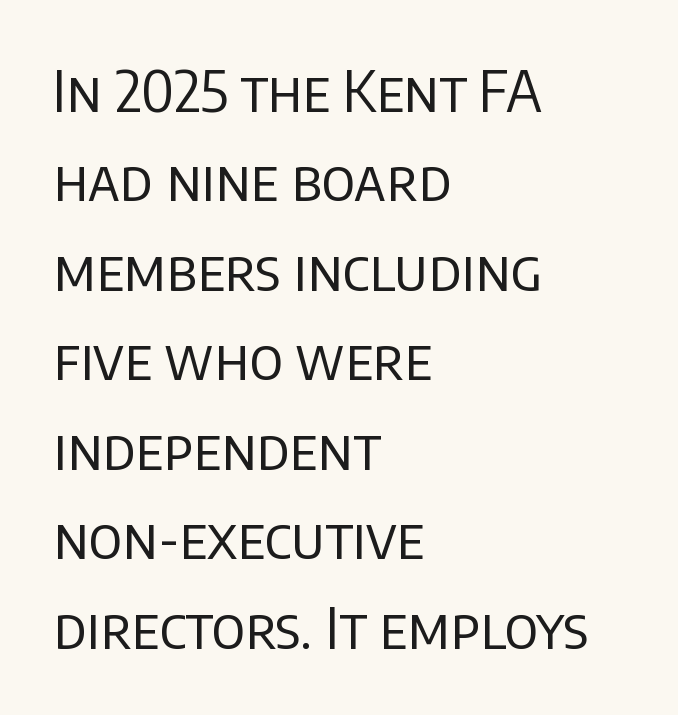
All the whitespace from short lines collects on the right. These lines keep a tight, regular rhythm from letter to letter. No italicization has been applied; the sample stays upright. No extra ink here — the face is not bold.
